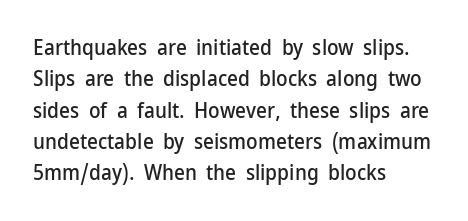
The image shows 21 px text type, upright; set left-aligned, normal line spacing (1.49x), normal letter spacing, not underlined.
